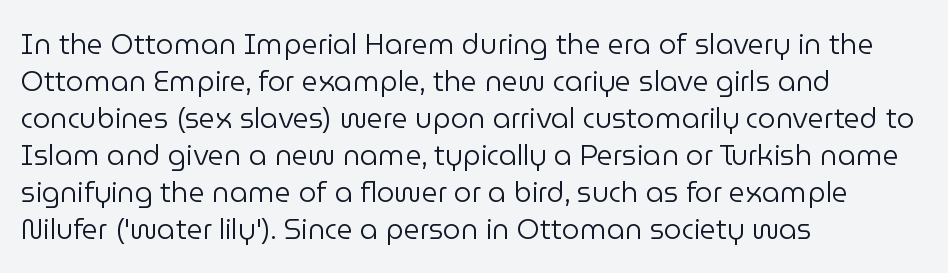
Q: Is the text bold? A: No.
Q: Is the text italic (slanted)? A: No, it is upright.
Q: Is the typeface a serif or a sans-serif typeface? A: Sans-serif.
Q: Is the text underlined? A: No.
Q: How is the paragraph aligned? A: Left-aligned.
Q: Is the spacing between letters normal or unusually wide? A: Normal.
Q: Is the spacing between lines tight, normal or loose? A: Normal.
Q: Width (condensed, normal, or wide)? A: Normal.
Q: Stroke contrast? A: Low.
Q: x-height? A: Medium.
Q: Monospaced? A: No.
